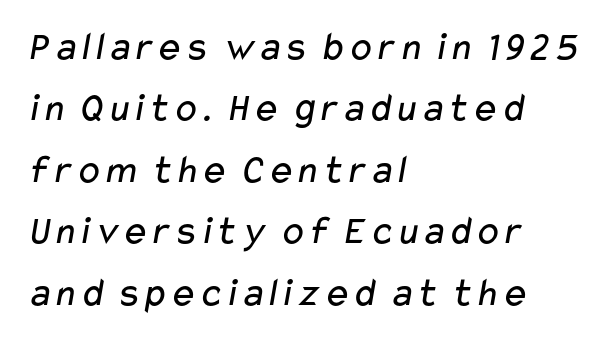
Q: Is the text bold? A: No.
Q: Is the typeface a serif or a sans-serif typeface? A: Sans-serif.
Q: Is the text underlined? A: No.
Q: How is the paragraph aligned? A: Left-aligned.
Q: Is the spacing between letters normal or unusually wide? A: Normal.
Q: Is the spacing between lines tight, normal or loose? A: Normal.
Q: Width (condensed, normal, or wide)? A: Wide.
Q: Stroke contrast? A: Low.
Q: x-height? A: Medium.
Q: Monospaced? A: No.
